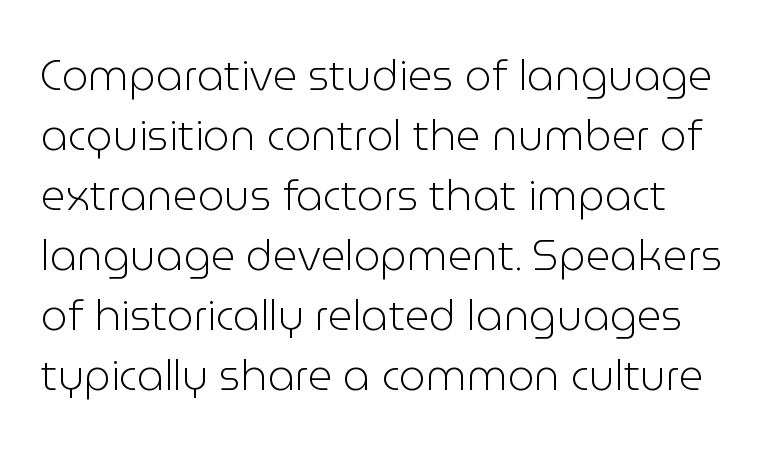
{"serif": "no", "italic": "no", "bold": "no", "weight": "light", "width": "normal", "stroke_contrast": "low", "x_height": "medium", "monospaced": "no", "underline": "no", "align": "left", "line_spacing": "normal", "line_spacing_ratio": 1.43, "letter_spacing": "normal", "letter_spacing_em": 0.0, "glyph_px": 42}
